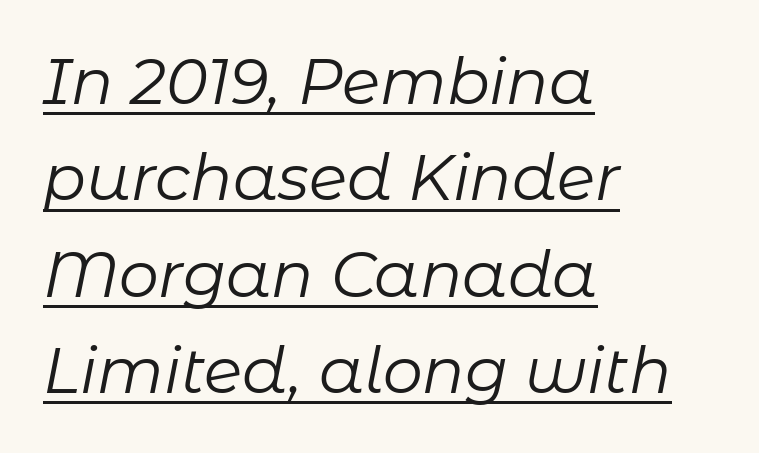
{"italic": "yes", "lean": "right", "slant_degrees": 11, "bold": "no", "weight": "regular", "width": "normal", "stroke_contrast": "low", "x_height": "medium", "monospaced": "no", "underline": "yes", "align": "left", "line_spacing": "normal", "line_spacing_ratio": 1.53, "letter_spacing": "normal", "letter_spacing_em": 0.0, "glyph_px": 63}
